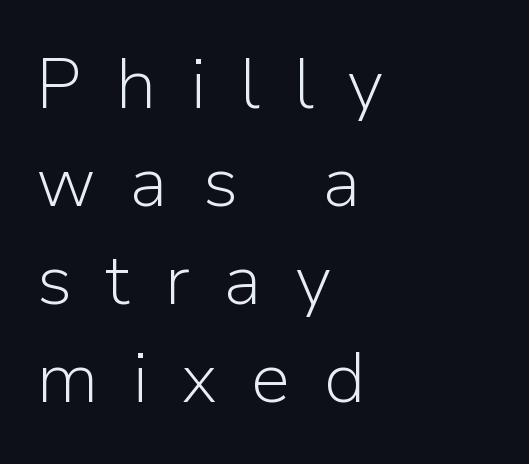
The image shows 71 px light sans-serif type, upright; set left-aligned, normal line spacing (1.38x), unusually wide letter spacing (+0.47 em), not underlined; low stroke contrast and a medium x-height.
